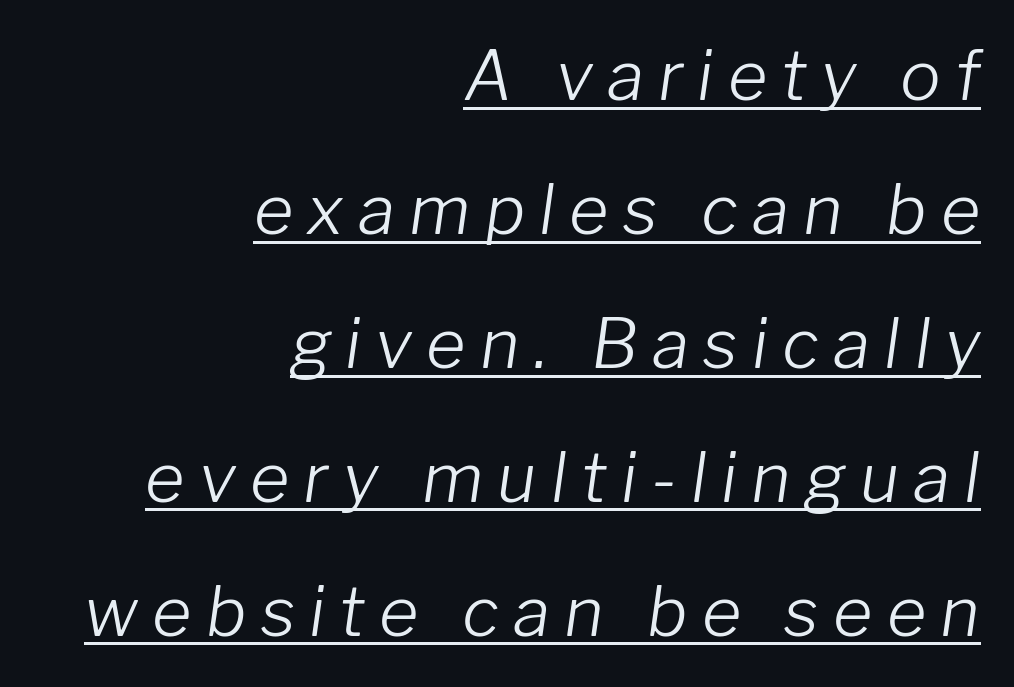
Words appear elongated and porous because spacing is wide. Stems here are at most as thick as an everyday book face. This is oblique type, the kind used for emphasis or titles. Casual observation: everything's shoved over to the right. The rendering uses natural spacing where letterforms have individual widths. Each new line begins a long way beneath the previous one.
